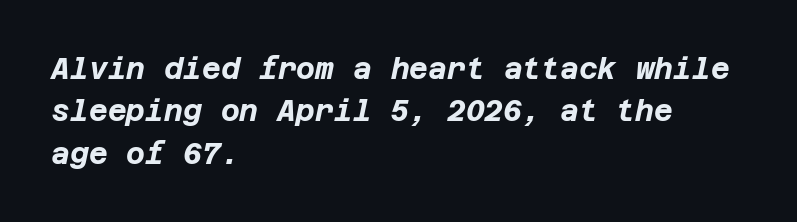
Q: Is the text bold? A: Yes.
Q: Is the text italic (slanted)? A: Yes, it leans right by about 12 degrees.
Q: Is the text underlined? A: No.
Q: How is the paragraph aligned? A: Left-aligned.
Q: Is the spacing between letters normal or unusually wide? A: Normal.
Q: Is the spacing between lines tight, normal or loose? A: Normal.
Q: Width (condensed, normal, or wide)? A: Normal.
Q: Stroke contrast? A: Low.
Q: x-height? A: Large.
